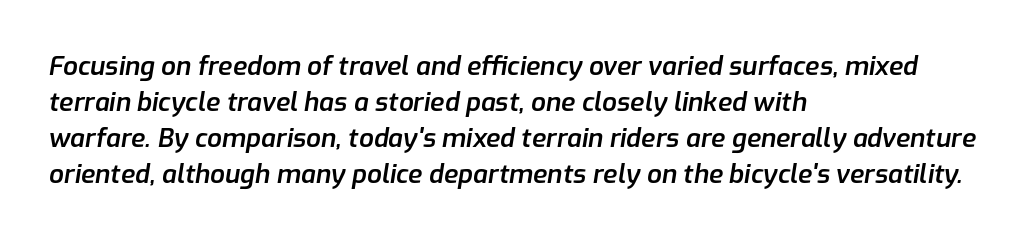
The image shows 26 px text type, italic (leaning right); set left-aligned, normal line spacing (1.38x), normal letter spacing, not underlined.
